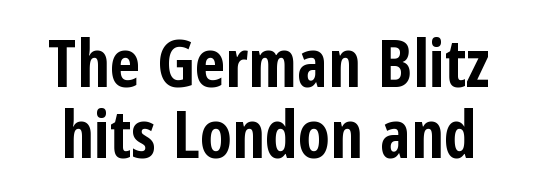
The image shows 66 px bold, condensed sans-serif type, upright; set tight line spacing (1.07x), normal letter spacing, not underlined; low stroke contrast and a medium x-height.
